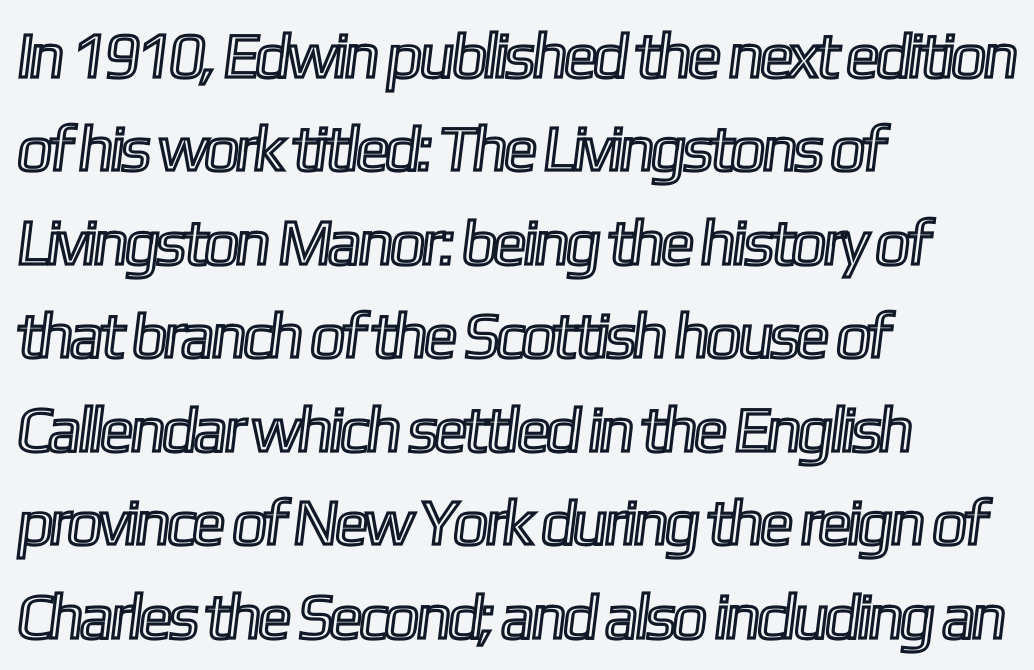
{"width": "condensed", "x_height": "medium", "monospaced": "no", "underline": "no", "align": "left", "line_spacing": "normal", "line_spacing_ratio": 1.46, "letter_spacing": "normal", "letter_spacing_em": 0.0, "glyph_px": 64}
